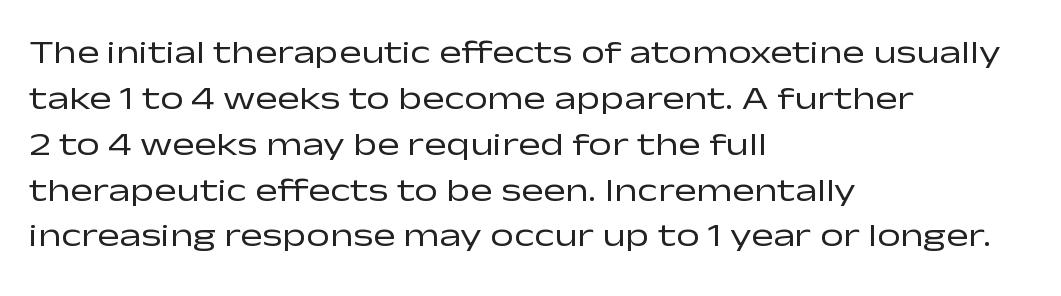
A typesetter would call this proportional, since set widths differ per character. The passage shown is not underscored anywhere. No heavy texture on the line: the type isn't bold. The lines are quadded left.
